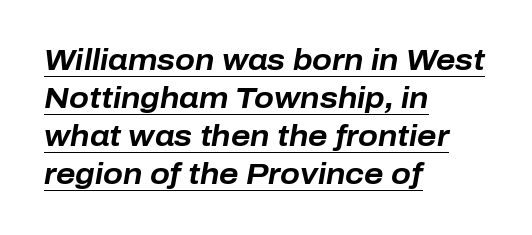
A continuous stroke trails under the words, as in a hyperlink. Looks like regular typesetting: each glyph gets only the width it needs. Standard letterfit; no display-style spreading of the glyphs. Regular leading. Compared with a centered layout, this one pins lines to the left instead. I'd describe the lettering as bold — thick and assertive.
